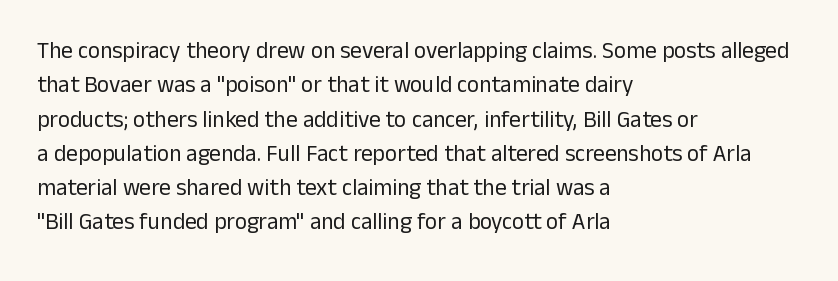
The vertical gap from one line to the next is medium. These lines were composed using upright roman letters. Horizontal alignment here is leftward, the default for most running prose. The gaps between neighbouring characters are ordinary and unremarkable. Weight: regular or lighter.
